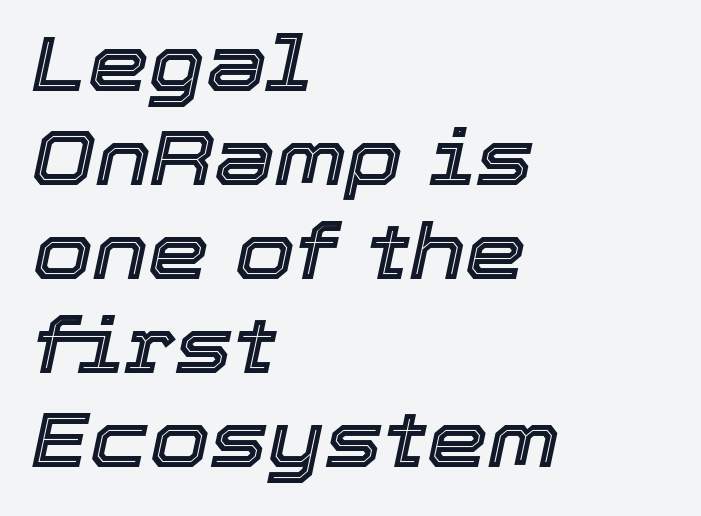
The image shows 77 px text type, italic (leaning right); set left-aligned, line spacing 1.22x, normal letter spacing, not underlined; a medium x-height.
